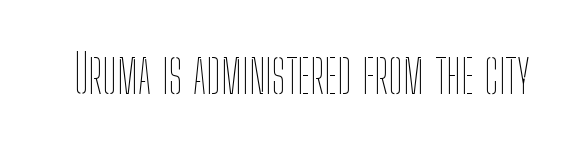
{"italic": "no", "bold": "no", "weight": "thin", "width": "condensed", "stroke_contrast": "low", "x_height": "medium", "monospaced": "no", "underline": "no", "letter_spacing": "normal", "letter_spacing_em": 0.0, "glyph_px": 53}
